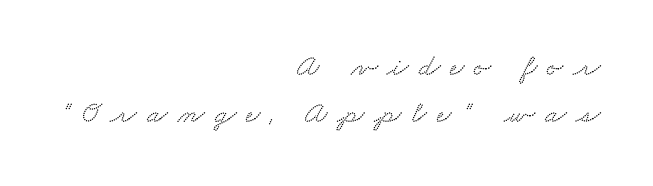
The image shows 31 px wide type; set right-aligned, normal line spacing (1.53x), unusually wide letter spacing (+0.32 em), not underlined; low stroke contrast and a small x-height.
